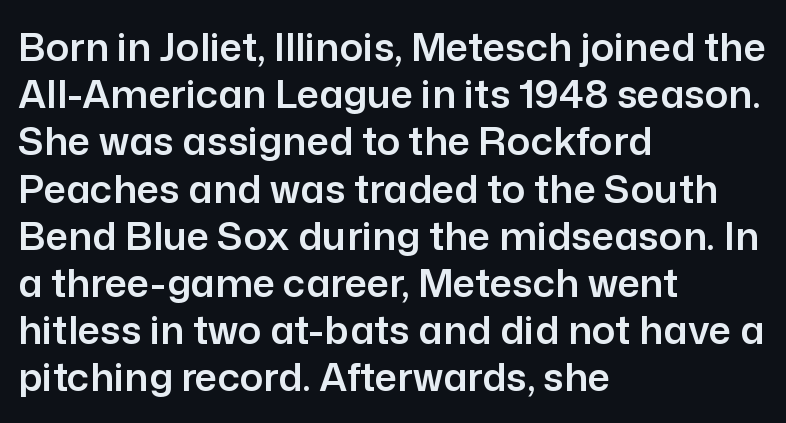
{"serif": "no", "italic": "no", "width": "normal", "stroke_contrast": "low", "x_height": "medium", "monospaced": "no", "underline": "no", "align": "left", "line_spacing_ratio": 1.21, "letter_spacing": "normal", "letter_spacing_em": 0.0, "glyph_px": 39}
